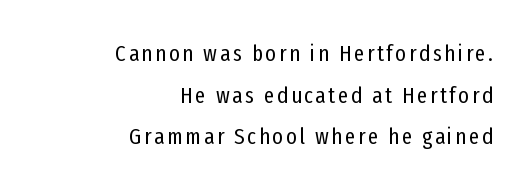
{"italic": "no", "bold": "no", "underline": "no", "align": "right", "line_spacing_ratio": 1.81, "glyph_px": 23}
